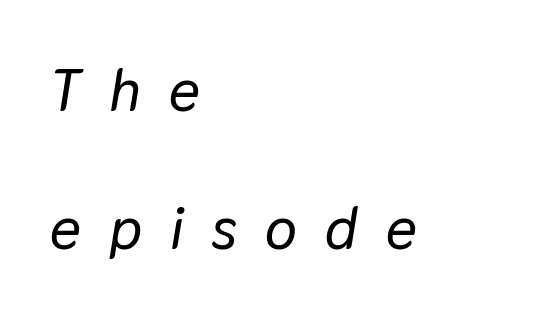
How would I describe the line gaps? Wide and relaxed. Slant detected: the letters are inclined. A typesetter would call this proportional, since set widths differ per character. Descenders hang freely into open space.
